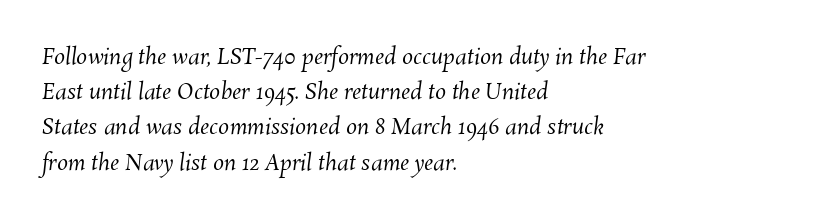
Q: Is the text bold? A: No.
Q: Is the text underlined? A: No.
Q: How is the paragraph aligned? A: Left-aligned.
Q: Is the spacing between letters normal or unusually wide? A: Normal.
Q: Is the spacing between lines tight, normal or loose? A: Normal.
